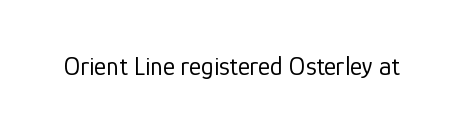
{"italic": "no", "bold": "no", "underline": "no", "letter_spacing": "normal", "letter_spacing_em": 0.0, "glyph_px": 26}
